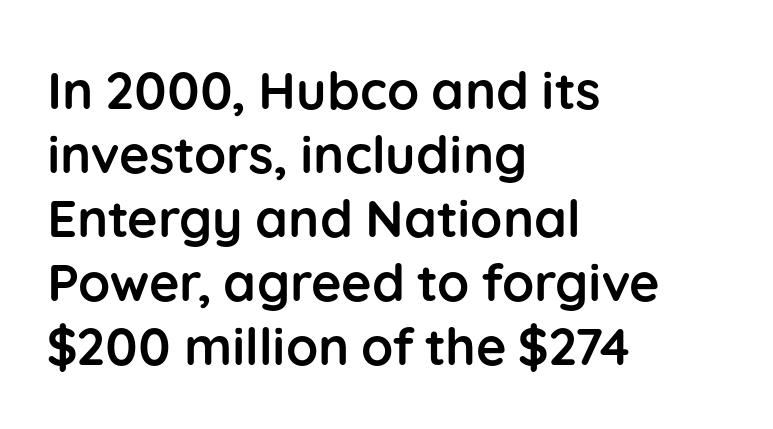
The image shows 52 px semibold sans-serif type, upright; set left-aligned, line spacing 1.23x, normal letter spacing, not underlined; low stroke contrast and a medium x-height.
